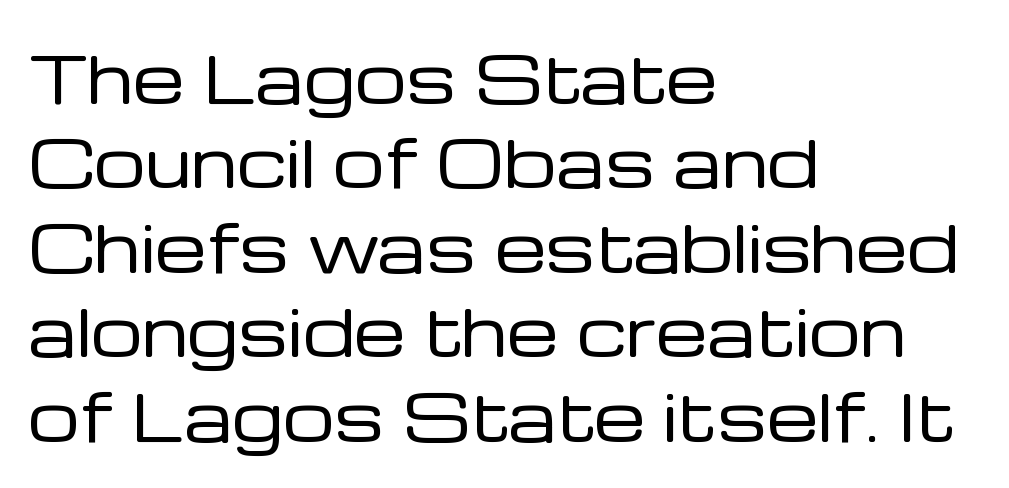
{"serif": "no", "italic": "no", "bold": "no", "weight": "regular", "width": "normal", "stroke_contrast": "low", "x_height": "medium", "monospaced": "no", "underline": "no", "align": "left", "line_spacing": "normal", "line_spacing_ratio": 1.3, "letter_spacing": "normal", "letter_spacing_em": 0.0, "glyph_px": 65}
